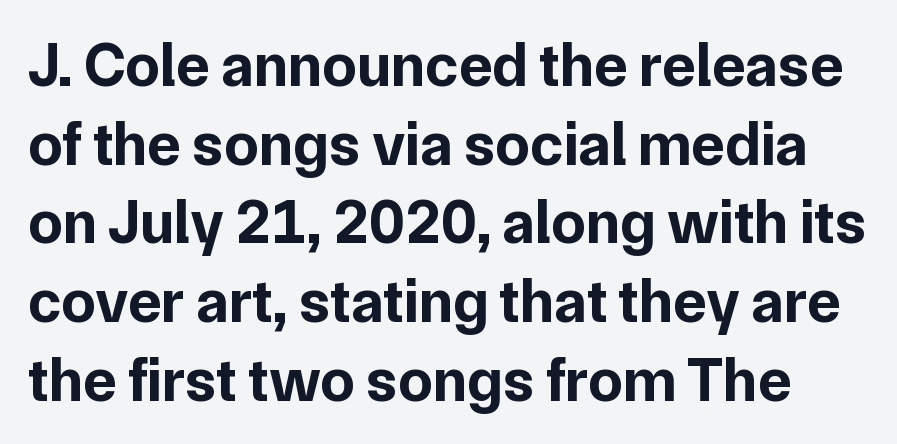
{"serif": "no", "italic": "no", "bold": "yes", "weight": "bold", "width": "normal", "stroke_contrast": "low", "x_height": "medium", "monospaced": "no", "underline": "no", "line_spacing": "normal", "line_spacing_ratio": 1.27, "letter_spacing": "normal", "letter_spacing_em": 0.0, "glyph_px": 62}
